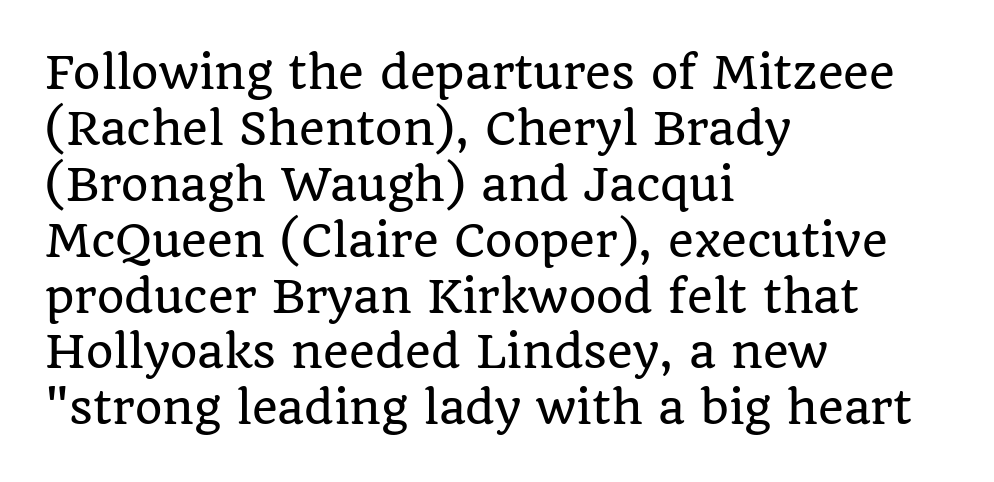
The image shows 44 px serif type, upright; set left-aligned, normal line spacing (1.27x), normal letter spacing, not underlined; low stroke contrast and a large x-height.
